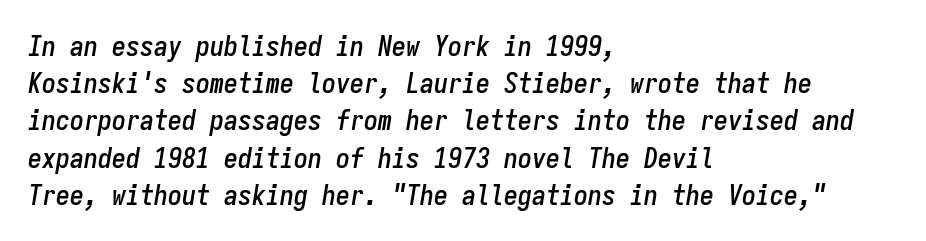
The gap between lines stays unmarked. Does extra space separate the letters? No, they use regular spacing. Vertical spacing — default. The ragged edge is on the right, which tells us the setting is flush left. The letters march in equal steps, a hallmark of fixed-pitch type.
